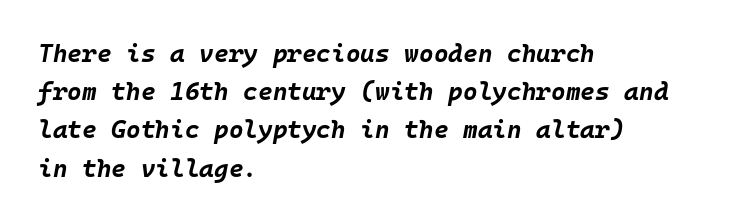
Q: Is the text bold? A: Yes.
Q: Is the text italic (slanted)? A: Yes, it leans right by about 10 degrees.
Q: Is the text underlined? A: No.
Q: How is the paragraph aligned? A: Left-aligned.
Q: Is the spacing between letters normal or unusually wide? A: Normal.
Q: Is the spacing between lines tight, normal or loose? A: Normal.
